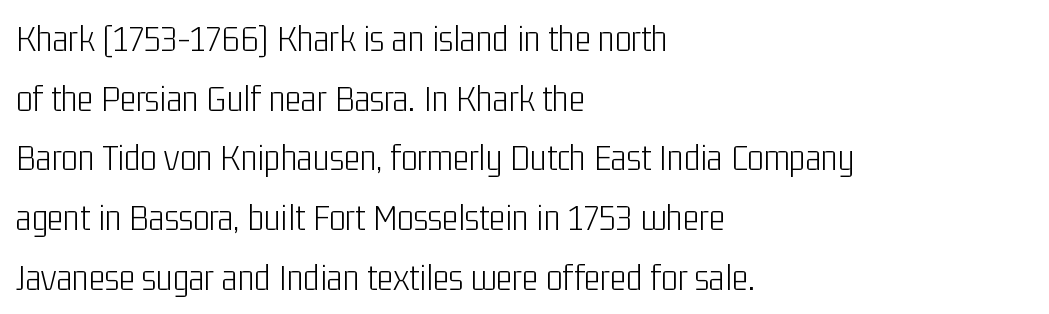
The typeface chosen for these lines omits serifs. Line spacing here is normal. You could call the tracking neutral — neither tight nor loose. The letters stand upright; this is a roman face. Left-aligned paragraph, ragged on the right.
